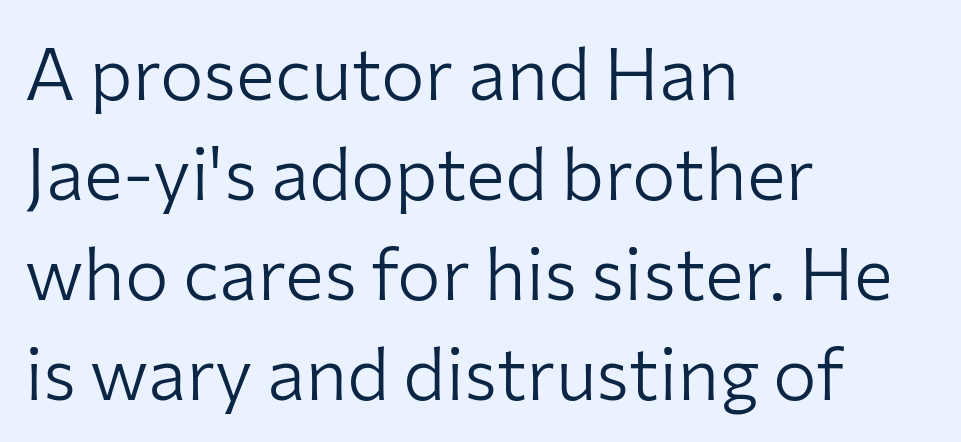
The letters advance in unequal steps, a hallmark of proportional type. The lines sit at an ordinary, default distance from one another. The letterforms sit at book weight or below. The strip under each line holds only bare page.
